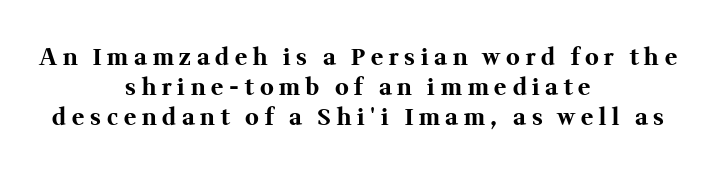
A typesetter would mark this as roman, not italic. You'd pick this weight for a headline — it's a proper bold. Reading down the block, each line starts at a different indent, mirrored at its end. Honestly, there is no underline to notice here at all. Short note: letters widely spaced. Evenly set lines give the paragraph a standard silhouette.
